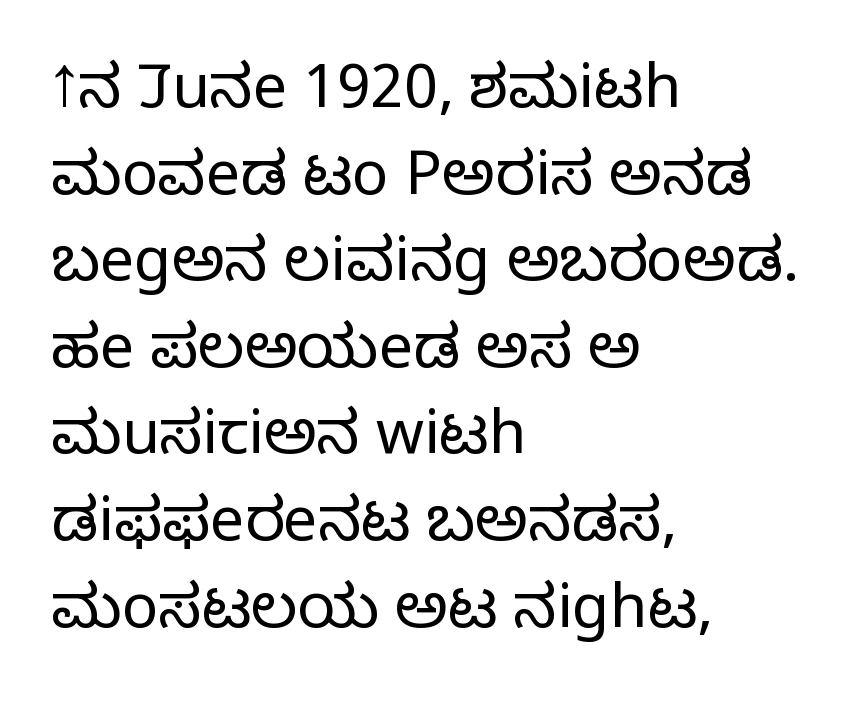
Q: Is the text bold? A: No.
Q: Is the text italic (slanted)? A: No, it is upright.
Q: Is the typeface a serif or a sans-serif typeface? A: Sans-serif.
Q: Is the text underlined? A: No.
Q: How is the paragraph aligned? A: Left-aligned.
Q: Is the spacing between letters normal or unusually wide? A: Normal.
Q: Is the spacing between lines tight, normal or loose? A: Normal.
Q: Width (condensed, normal, or wide)? A: Normal.
Q: Stroke contrast? A: Low.
Q: x-height? A: Medium.
Q: Monospaced? A: No.
